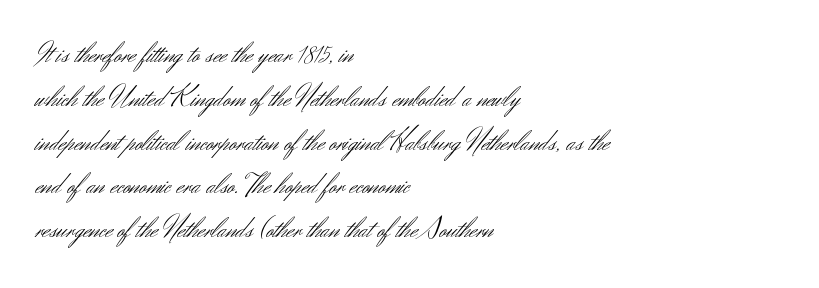
Q: Is the text bold? A: No.
Q: Is the text italic (slanted)? A: Yes.
Q: Is the typeface a serif or a sans-serif typeface? A: Sans-serif.
Q: Is the text underlined? A: No.
Q: How is the paragraph aligned? A: Left-aligned.
Q: Is the spacing between letters normal or unusually wide? A: Normal.
Q: Is the spacing between lines tight, normal or loose? A: Normal.
Q: Width (condensed, normal, or wide)? A: Normal.
Q: Stroke contrast? A: Medium.
Q: x-height? A: Small.
Q: Monospaced? A: No.
